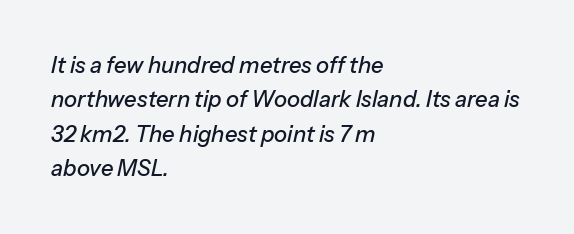
Notice how the passage keeps a crisp vertical edge on the left only. Glance below the letters and you will spot only blank space. Does the lettering tilt? It does — this is italic. Caption: standard tracking, unaltered. Rows of type keep a routine distance in the vertical direction.
